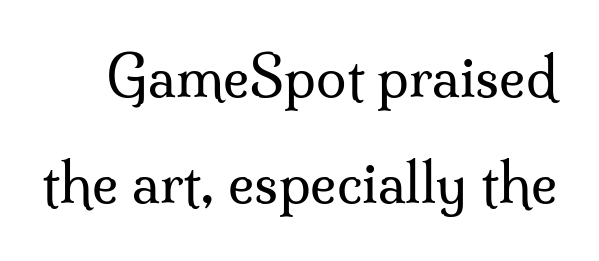
The image shows 55 px regular-weight serif type, upright; set loose line spacing (1.93x), normal letter spacing, not underlined; medium stroke contrast and a small x-height.
